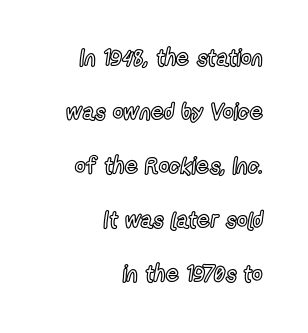
{"underline": "no", "align": "right", "line_spacing": "loose", "line_spacing_ratio": 2.35, "letter_spacing": "normal", "letter_spacing_em": 0.0, "glyph_px": 23}
